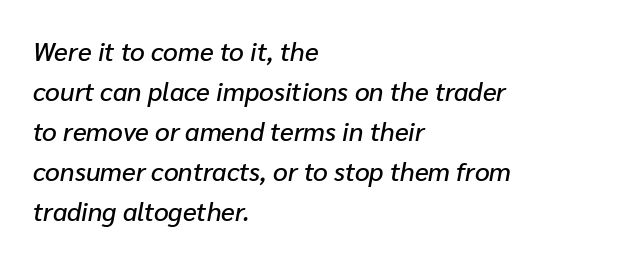
{"italic": "yes", "lean": "right", "slant_degrees": 10, "underline": "no", "align": "left", "line_spacing": "normal", "line_spacing_ratio": 1.54, "letter_spacing": "normal", "letter_spacing_em": 0.0, "glyph_px": 26}
